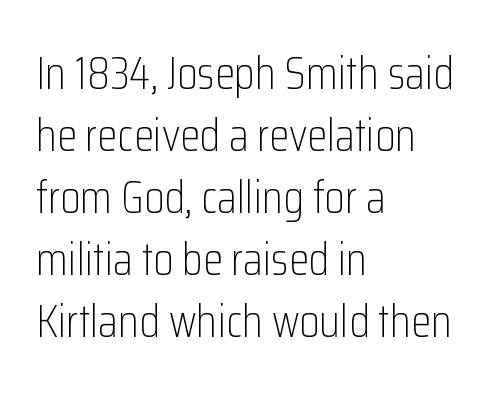
The image shows 46 px light, condensed sans-serif type, upright; set left-aligned, normal line spacing (1.35x), normal letter spacing, not underlined; low stroke contrast and a medium x-height.
